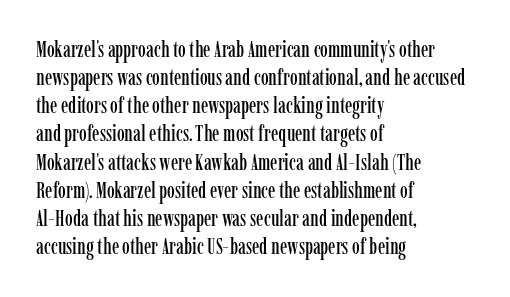
The image shows 22 px text type, upright; set left-aligned, normal line spacing (1.28x), normal letter spacing, not underlined.
